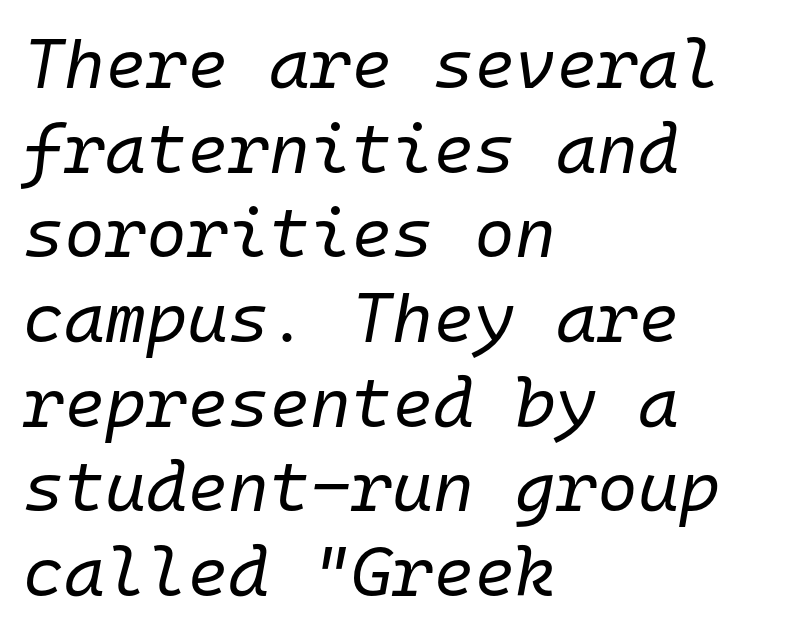
Weight: regular or lighter. These lines are set flush left with a ragged right edge. If you drew a line through each stem, it would be angled. Descender tails drop into unmarked territory. The rendering uses typewriter-style spacing with identical character cells.
